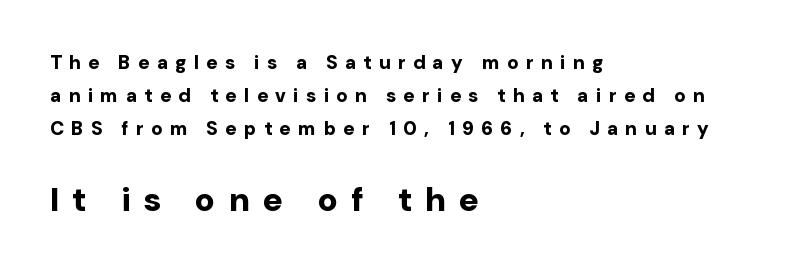
The image shows 34 px bold sans-serif type, upright; set left-aligned, line spacing 1.75x, unusually wide letter spacing (+0.39 em), not underlined; the second (bottom) block is 1.79x larger; low stroke contrast and a medium x-height.
